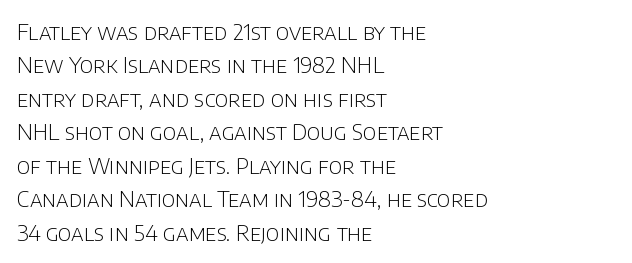
The image shows 22 px text type, upright; set left-aligned, normal line spacing (1.52x), normal letter spacing, not underlined.
